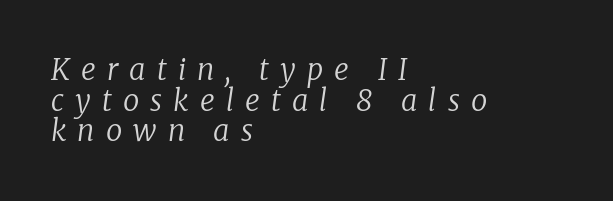
Q: Is the text bold? A: No.
Q: Is the text italic (slanted)? A: Yes, it leans right by about 8 degrees.
Q: Is the typeface a serif or a sans-serif typeface? A: Serif.
Q: Is the text underlined? A: No.
Q: How is the paragraph aligned? A: Left-aligned.
Q: Is the spacing between letters normal or unusually wide? A: Unusually wide.
Q: Is the spacing between lines tight, normal or loose? A: Tight.
Q: Width (condensed, normal, or wide)? A: Normal.
Q: Stroke contrast? A: Low.
Q: x-height? A: Medium.
Q: Monospaced? A: No.
